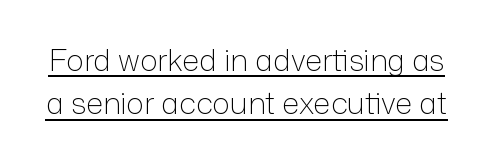
{"serif": "no", "italic": "no", "bold": "no", "weight": "light", "width": "normal", "stroke_contrast": "low", "x_height": "medium", "monospaced": "no", "underline": "yes", "line_spacing": "normal", "line_spacing_ratio": 1.44, "letter_spacing": "normal", "letter_spacing_em": 0.0, "glyph_px": 30}
